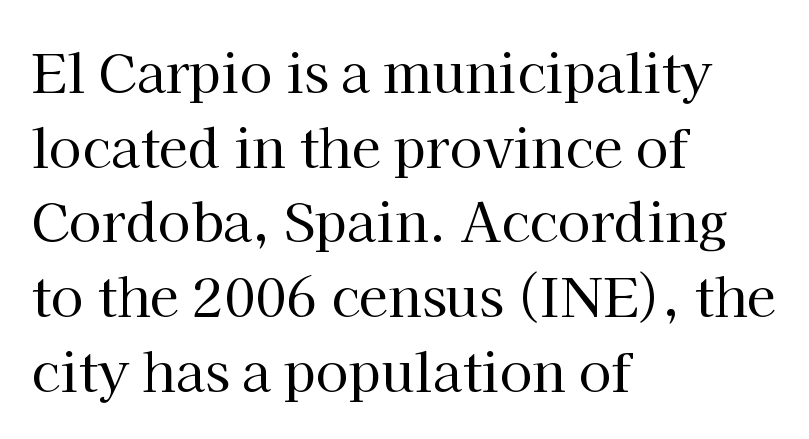
Heaviness? Minimal to ordinary, like unemphasized prose. Nobody touched the tracking dial on this one. Horizontal bands of white between lines are of average thickness. The rendering uses natural spacing where letterforms have individual widths. Has an underline been added? It has not. What kind of face is this? One with serifs.
